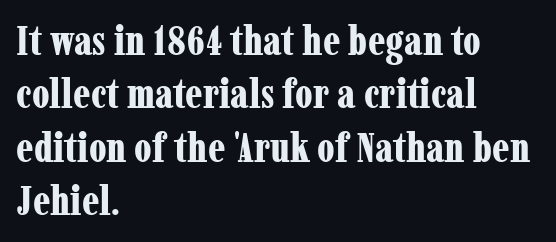
The image shows 41 px bold, condensed serif type, upright; set left-aligned, normal line spacing (1.3x), normal letter spacing, not underlined; low stroke contrast and a medium x-height.
